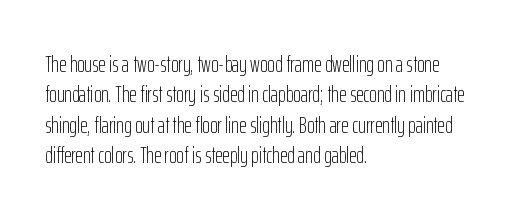
The image shows 23 px text type, upright; set left-aligned, normal line spacing (1.32x), normal letter spacing, not underlined.
